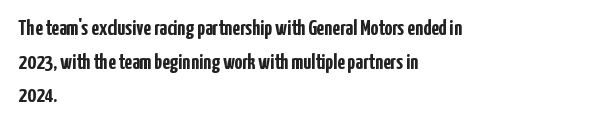
{"italic": "no", "bold": "yes", "underline": "no", "align": "left", "line_spacing": "normal", "line_spacing_ratio": 1.53, "letter_spacing": "normal", "letter_spacing_em": 0.0, "glyph_px": 22}
